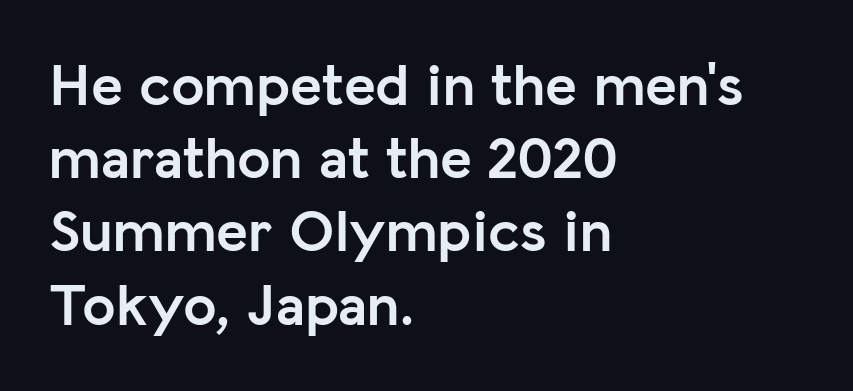
{"serif": "no", "italic": "no", "bold": "yes", "weight": "semibold", "width": "normal", "stroke_contrast": "low", "x_height": "medium", "monospaced": "no", "underline": "no", "align": "left", "line_spacing_ratio": 1.22, "letter_spacing": "normal", "letter_spacing_em": 0.0, "glyph_px": 60}
